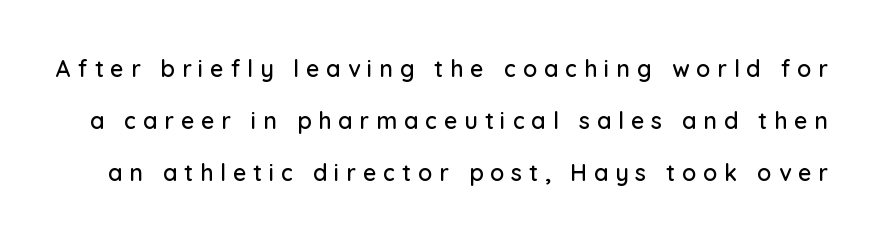
A great deal of white space separates one row of letters from the next. Descender tails drop into unmarked territory. The axis of the letterforms is exactly vertical. Observe the wide spacing: letters keep a clear distance from each other.
